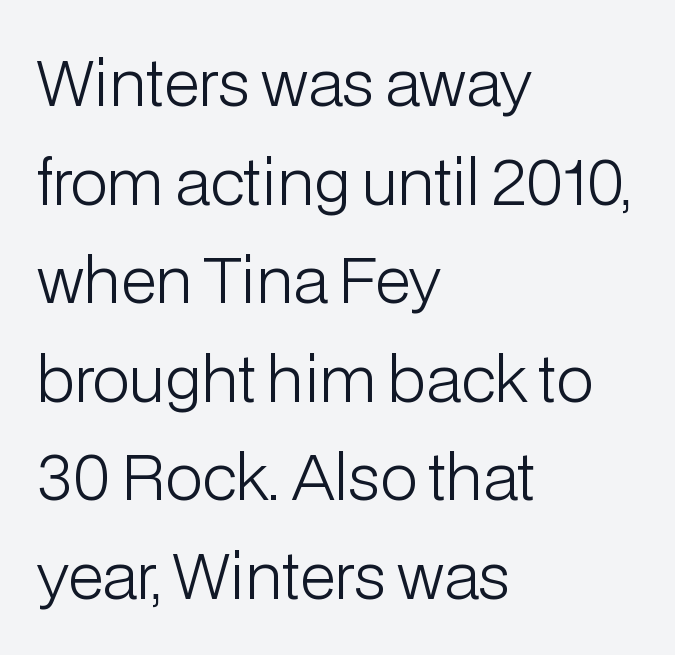
The image shows 62 px light sans-serif type, upright; set left-aligned, normal line spacing (1.59x), normal letter spacing, not underlined; low stroke contrast and a medium x-height.
